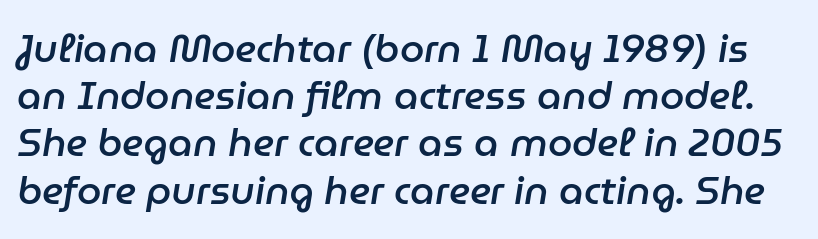
{"italic": "yes", "lean": "right", "slant_degrees": 9, "bold": "semi", "weight": "semibold", "width": "normal", "stroke_contrast": "low", "x_height": "medium", "monospaced": "no", "underline": "no", "line_spacing_ratio": 1.21, "letter_spacing": "normal", "letter_spacing_em": 0.0, "glyph_px": 39}
